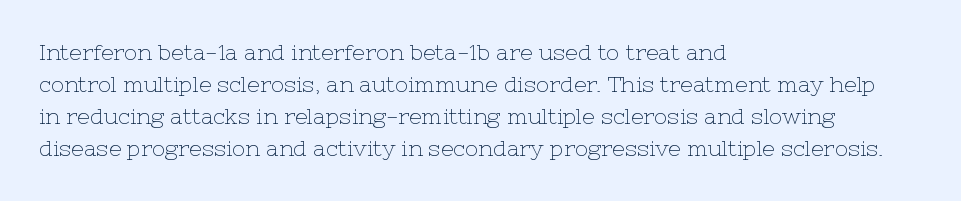
Q: Is the text bold? A: No.
Q: Is the text italic (slanted)? A: No, it is upright.
Q: Is the text underlined? A: No.
Q: How is the paragraph aligned? A: Left-aligned.
Q: Is the spacing between letters normal or unusually wide? A: Normal.
Q: Is the spacing between lines tight, normal or loose? A: Normal.
